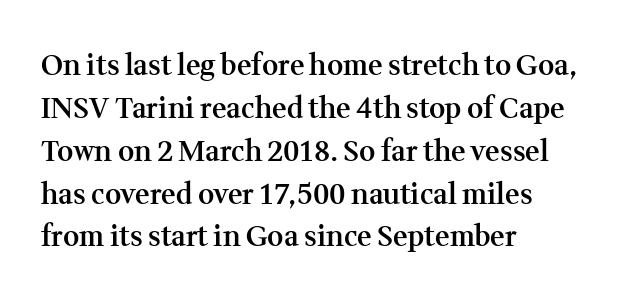
{"serif": "yes", "italic": "no", "bold": "semi", "weight": "semibold", "width": "normal", "stroke_contrast": "medium", "x_height": "medium", "monospaced": "no", "underline": "no", "align": "left", "line_spacing": "normal", "line_spacing_ratio": 1.53, "letter_spacing": "normal", "letter_spacing_em": 0.0, "glyph_px": 28}
